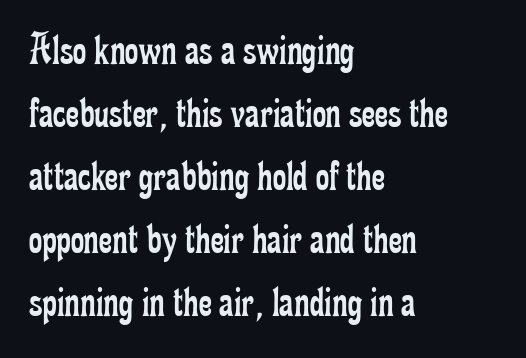
Tracking value appears to be zero — textbook default spacing. Leftover space on each line is placed entirely after the last word. One glance says typical: line gaps are just what's usual. A typesetter would label this face a serif.
